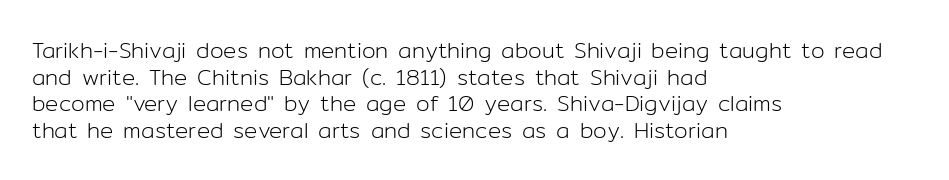
{"italic": "no", "bold": "no", "underline": "no", "align": "left", "line_spacing_ratio": 1.21, "letter_spacing": "normal", "letter_spacing_em": 0.0, "glyph_px": 22}
